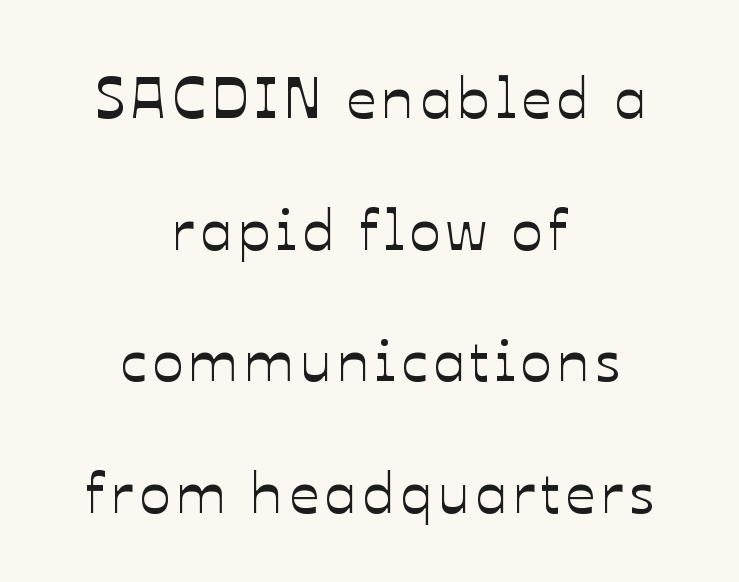
The image shows 58 px text type, upright; set centered, loose line spacing (2.27x), not underlined; low stroke contrast and a medium x-height.
